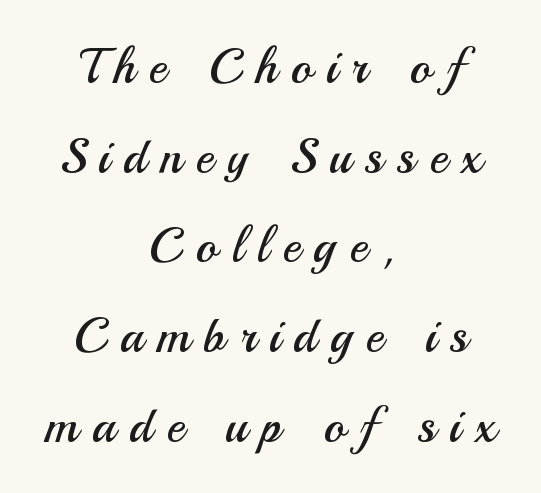
{"serif": "no", "bold": "no", "weight": "regular", "width": "normal", "stroke_contrast": "medium", "x_height": "small", "monospaced": "no", "underline": "no", "align": "center", "line_spacing_ratio": 1.83, "letter_spacing": "wide", "letter_spacing_em": 0.28, "glyph_px": 49}
